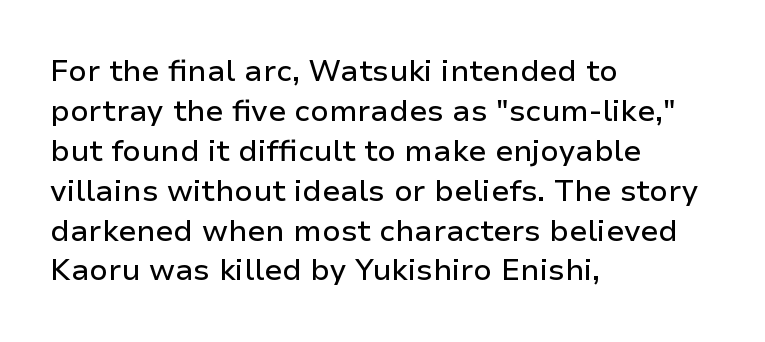
{"serif": "no", "italic": "no", "width": "normal", "stroke_contrast": "low", "x_height": "medium", "monospaced": "no", "underline": "no", "align": "left", "line_spacing": "normal", "line_spacing_ratio": 1.33, "letter_spacing": "normal", "letter_spacing_em": 0.0, "glyph_px": 30}
